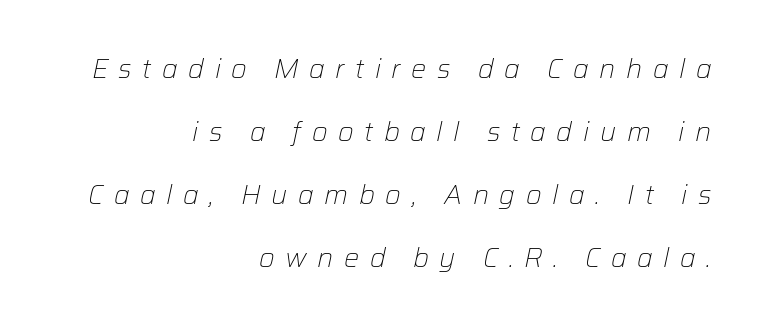
Tracking value appears strongly positive — letters spread wide. A student would call this right alignment; a typographer would say flush right, rag left. Slant detected: the letters are inclined. Just letters on the line, the space beneath them empty. Nothing heavy about these letters — not bold at all.
